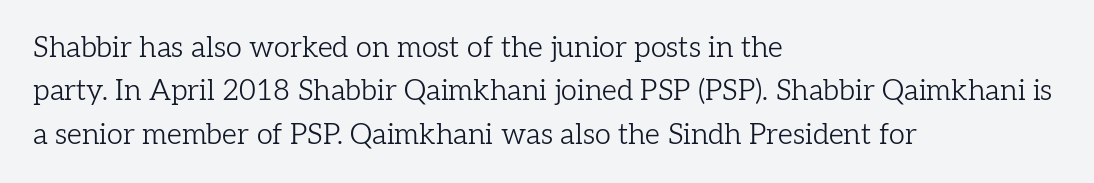
The image shows 29 px light serif type, upright; set left-aligned, normal line spacing (1.5x), normal letter spacing, not underlined; low stroke contrast and a medium x-height.
